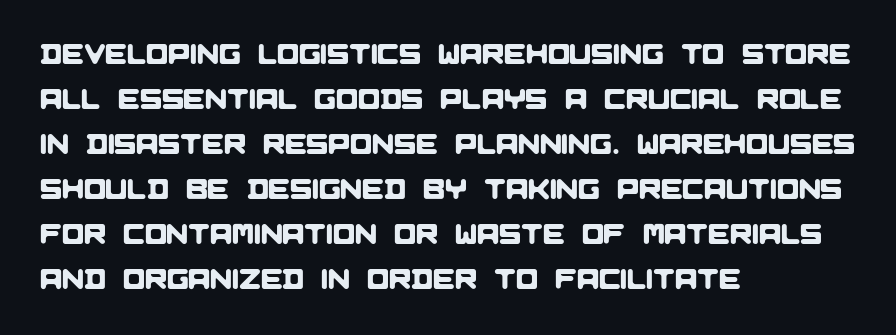
The image shows 29 px sans-serif type; set left-aligned, normal line spacing (1.55x), normal letter spacing, not underlined; low stroke contrast and a large x-height.
